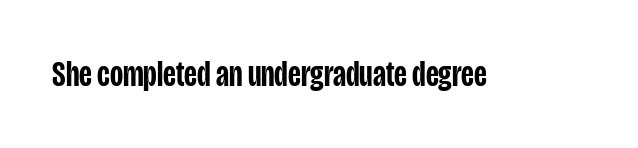
Q: Is the text bold? A: Semi-bold.
Q: Is the text italic (slanted)? A: No, it is upright.
Q: Is the typeface a serif or a sans-serif typeface? A: Sans-serif.
Q: Is the text underlined? A: No.
Q: Is the spacing between letters normal or unusually wide? A: Normal.
Q: Width (condensed, normal, or wide)? A: Condensed.
Q: Stroke contrast? A: Low.
Q: x-height? A: Large.
Q: Monospaced? A: No.
